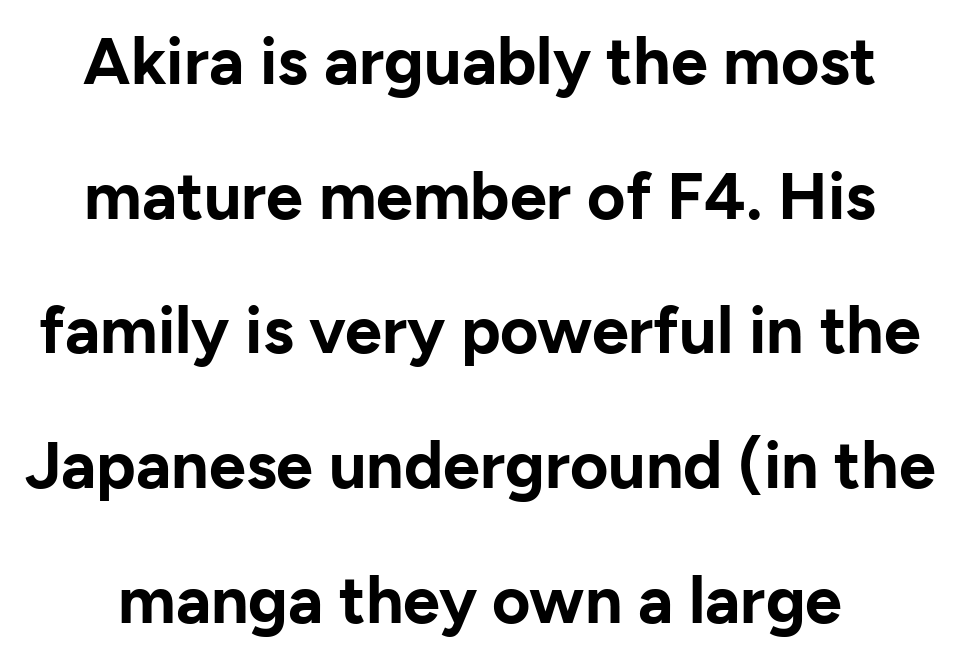
{"serif": "no", "italic": "no", "bold": "yes", "weight": "bold", "width": "normal", "stroke_contrast": "low", "x_height": "medium", "monospaced": "no", "underline": "no", "line_spacing": "loose", "line_spacing_ratio": 2.04, "letter_spacing": "normal", "letter_spacing_em": 0.0, "glyph_px": 66}
